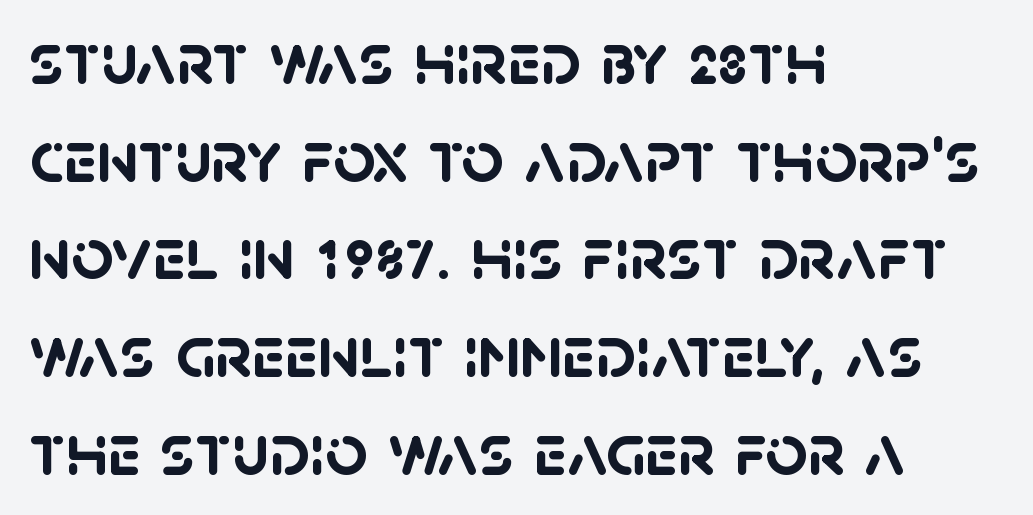
{"serif": "no", "bold": "yes", "weight": "semibold", "width": "normal", "stroke_contrast": "low", "x_height": "large", "monospaced": "no", "underline": "no", "align": "left", "line_spacing": "normal", "line_spacing_ratio": 1.32, "letter_spacing": "normal", "letter_spacing_em": 0.0, "glyph_px": 74}
